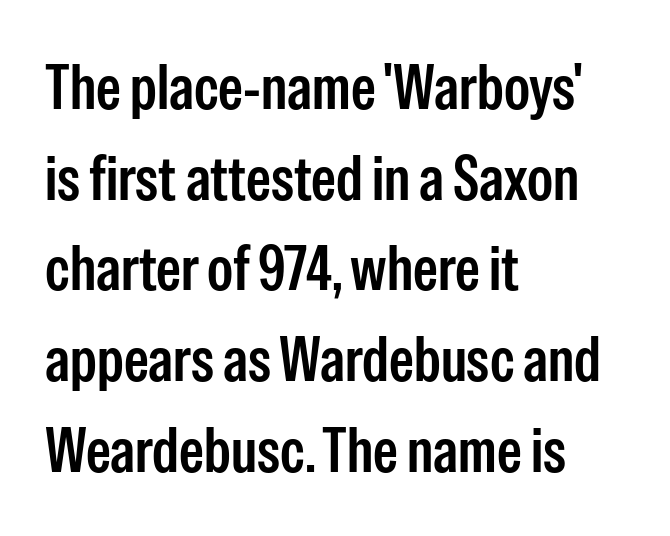
Q: Is the text italic (slanted)? A: No, it is upright.
Q: Is the typeface a serif or a sans-serif typeface? A: Sans-serif.
Q: Is the text underlined? A: No.
Q: How is the paragraph aligned? A: Left-aligned.
Q: Is the spacing between letters normal or unusually wide? A: Normal.
Q: Is the spacing between lines tight, normal or loose? A: Normal.
Q: Width (condensed, normal, or wide)? A: Condensed.
Q: Stroke contrast? A: Low.
Q: x-height? A: Medium.
Q: Monospaced? A: No.
